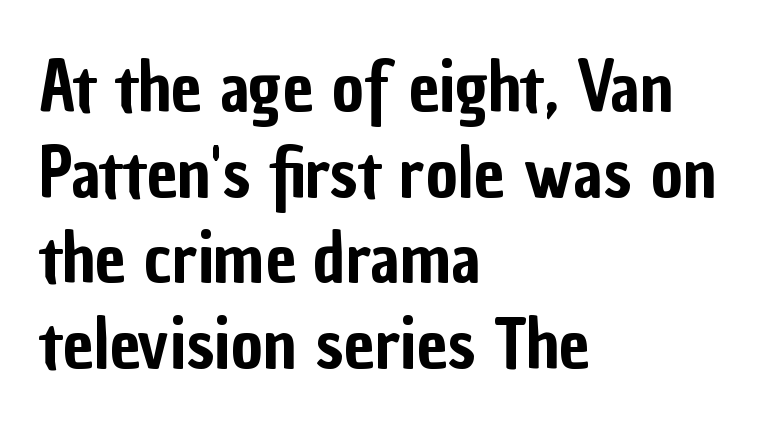
In CSS terms this would be text-align: left. Tracking here is standard; glyphs follow each other at the usual distance. The area under the type is left untouched. Varying glyph widths throughout — classic text-font behaviour. This is sans-serif lettering, the kind often seen on screens and signage. It's the straight-up-and-down kind of type.
